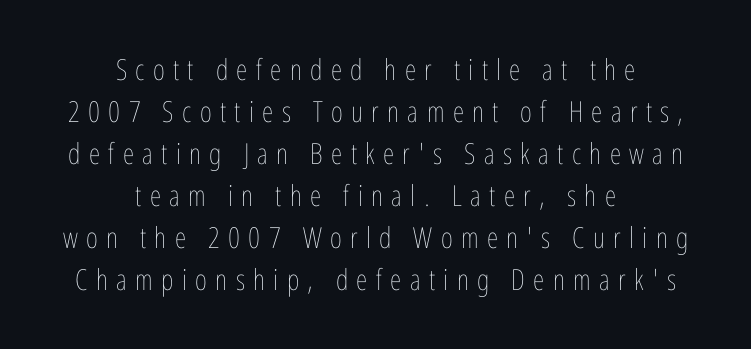
The letters advance in unequal steps, a hallmark of proportional type. The typesetter chose a symmetrical, centered arrangement here. Words appear elongated and porous because spacing is wide. Heft: none added — not bold. Beneath every word, the page is bare. You can tell it's not italic because the verticals are truly vertical.
